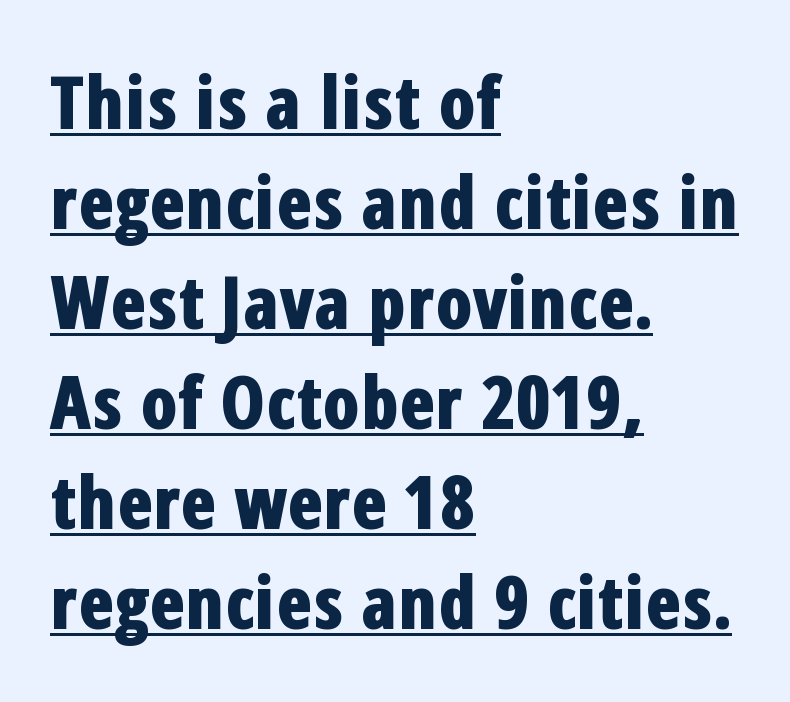
{"serif": "no", "italic": "no", "bold": "yes", "weight": "bold", "width": "condensed", "stroke_contrast": "low", "x_height": "medium", "monospaced": "no", "underline": "yes", "align": "left", "line_spacing": "normal", "line_spacing_ratio": 1.37, "letter_spacing": "normal", "letter_spacing_em": 0.0, "glyph_px": 73}
